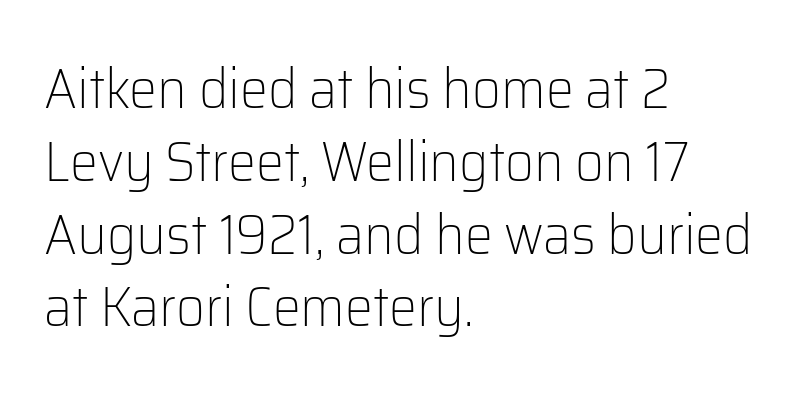
The image shows 56 px light sans-serif type, upright; set left-aligned, normal line spacing (1.3x), normal letter spacing, not underlined; low stroke contrast and a medium x-height.
